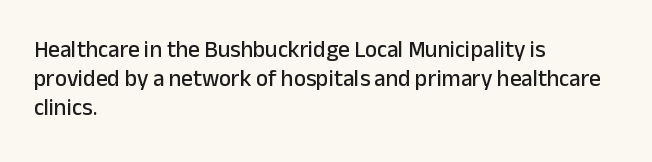
Posture: straight, roman, zero tilt. The passage shown is not underscored anywhere. The rendering anchors every line to the left-hand side. The gaps between neighbouring characters are ordinary and unremarkable.
